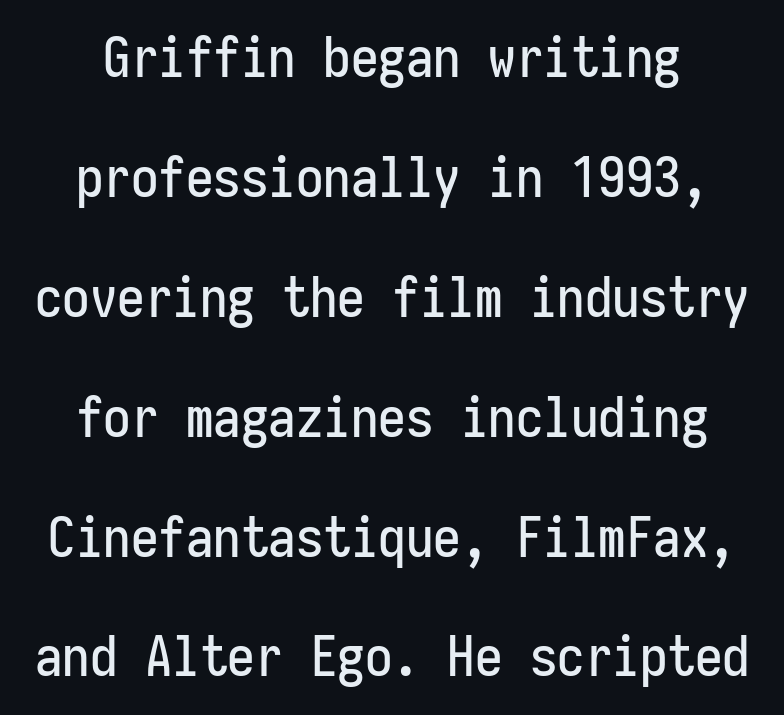
Spacing verdict: monospaced, one width for all characters. Regarding leading, the lines here are spaced well apart. The text was rendered using a sans face with plain stroke endings. Bare-footed words on every line.
